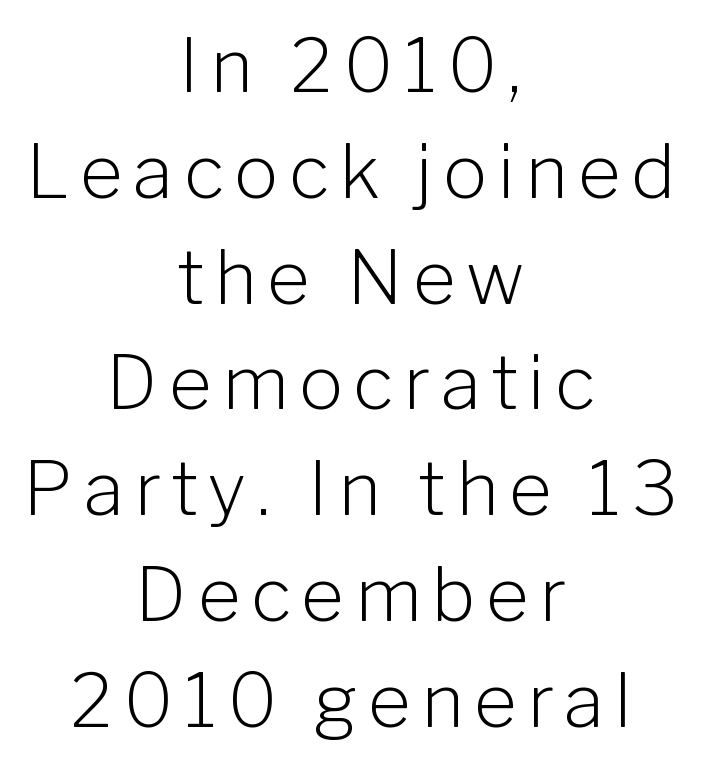
{"serif": "no", "italic": "no", "bold": "no", "weight": "light", "width": "normal", "stroke_contrast": "low", "x_height": "medium", "monospaced": "no", "underline": "no", "align": "center", "line_spacing": "normal", "line_spacing_ratio": 1.43, "glyph_px": 74}
